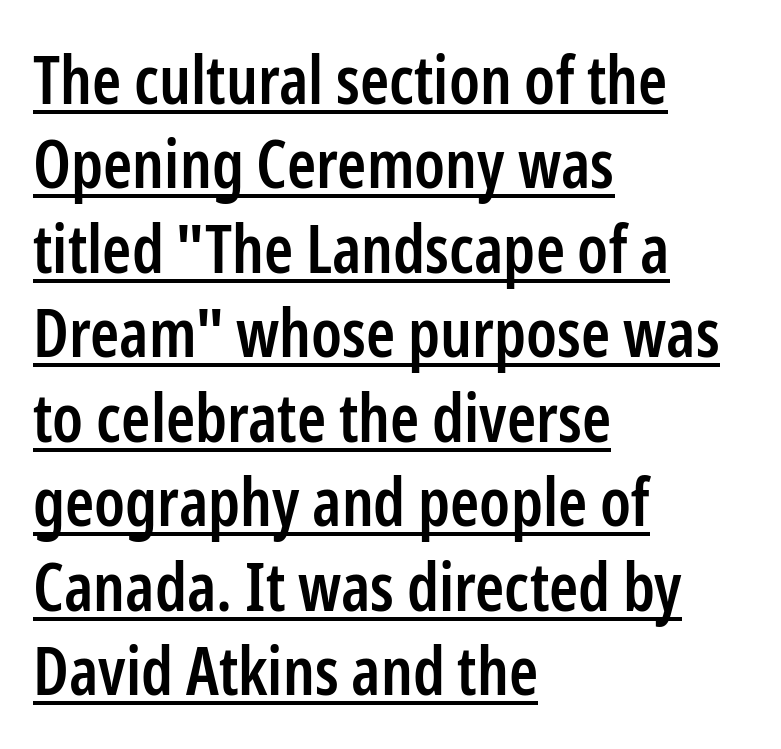
{"serif": "no", "italic": "no", "bold": "semi", "weight": "semibold", "width": "condensed", "stroke_contrast": "low", "x_height": "medium", "monospaced": "no", "underline": "yes", "align": "left", "line_spacing": "normal", "line_spacing_ratio": 1.28, "letter_spacing": "normal", "letter_spacing_em": 0.0, "glyph_px": 66}
